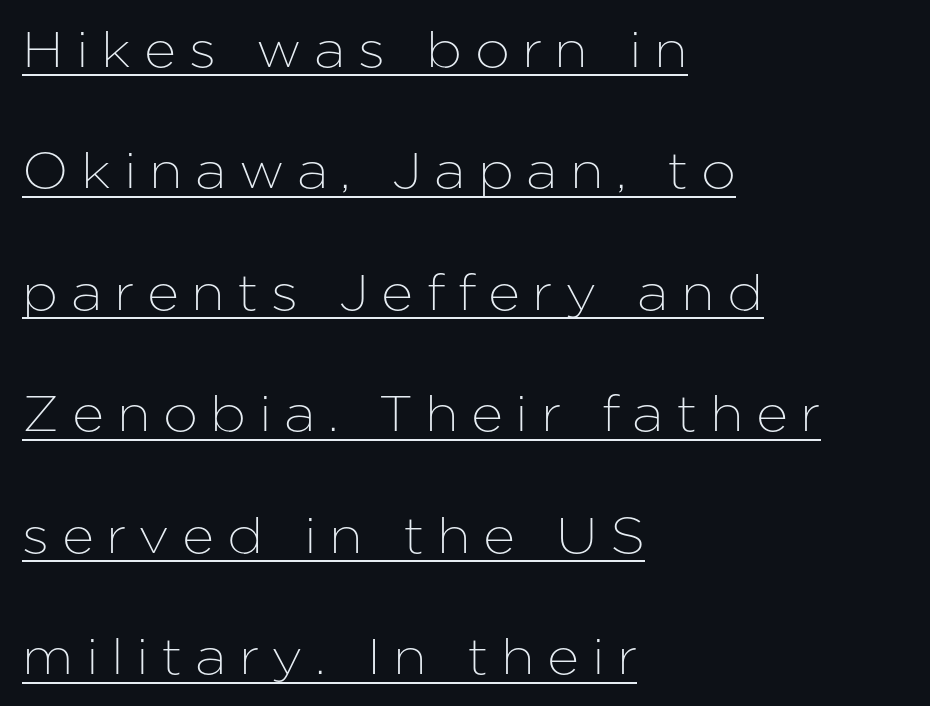
Q: Is the text italic (slanted)? A: No, it is upright.
Q: Is the typeface a serif or a sans-serif typeface? A: Sans-serif.
Q: Is the text underlined? A: Yes.
Q: How is the paragraph aligned? A: Left-aligned.
Q: Is the spacing between letters normal or unusually wide? A: Unusually wide.
Q: Is the spacing between lines tight, normal or loose? A: Loose.
Q: Width (condensed, normal, or wide)? A: Normal.
Q: Stroke contrast? A: Low.
Q: x-height? A: Medium.
Q: Monospaced? A: No.
